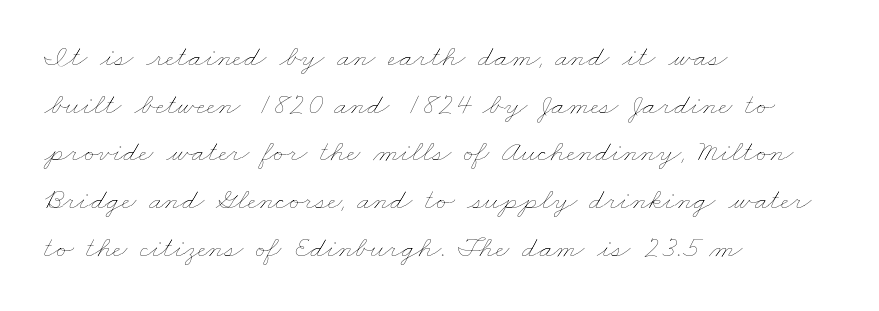
These lines keep a tight, regular rhythm from letter to letter. One glance says typical: line gaps are just what's usual. Notice how the passage keeps a crisp vertical edge on the left only. The face used here is proportionally spaced, like ordinary book or web type.
